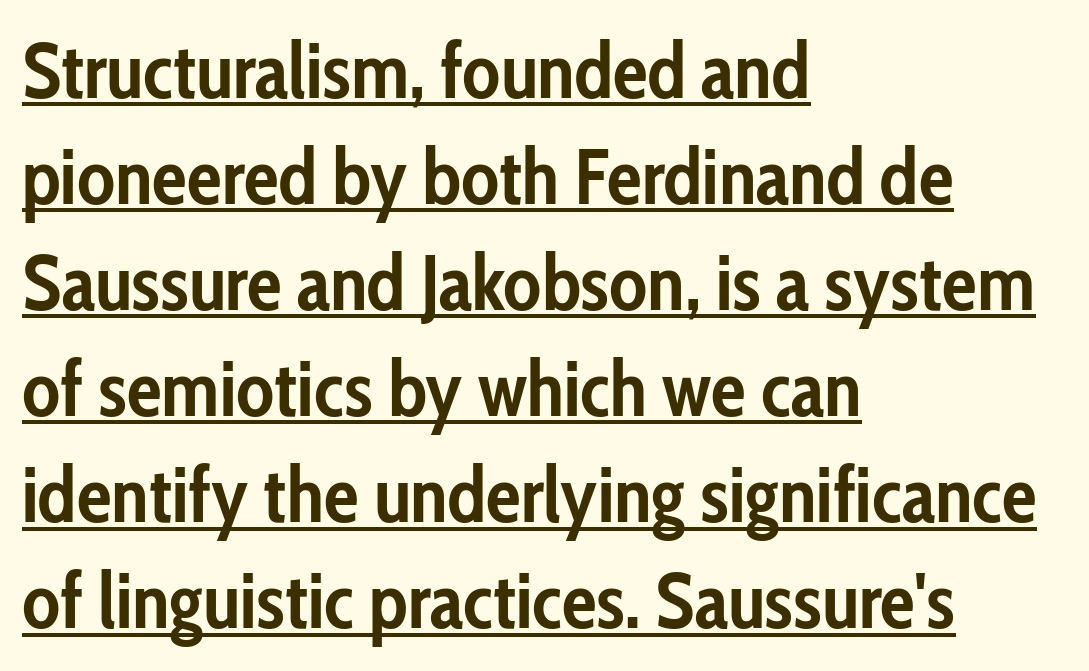
{"serif": "no", "italic": "no", "bold": "yes", "weight": "semibold", "width": "condensed", "stroke_contrast": "low", "x_height": "medium", "monospaced": "no", "underline": "yes", "align": "left", "line_spacing": "normal", "line_spacing_ratio": 1.36, "letter_spacing": "normal", "letter_spacing_em": 0.0, "glyph_px": 78}
